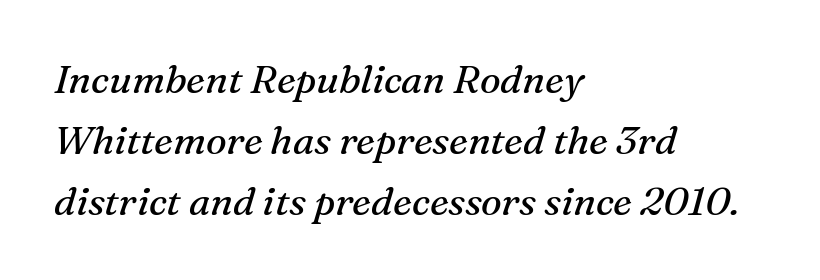
The image shows 39 px regular-weight serif type, italic (leaning right); set left-aligned, normal line spacing (1.57x), normal letter spacing, not underlined; medium stroke contrast and a medium x-height.
